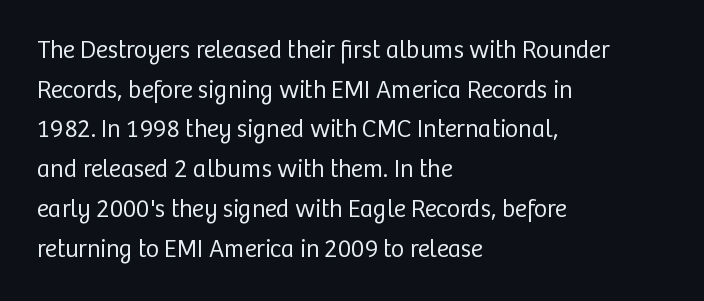
Q: Is the text bold? A: No.
Q: Is the text italic (slanted)? A: No, it is upright.
Q: Is the text underlined? A: No.
Q: How is the paragraph aligned? A: Left-aligned.
Q: Is the spacing between letters normal or unusually wide? A: Normal.
Q: Is the spacing between lines tight, normal or loose? A: Normal.
